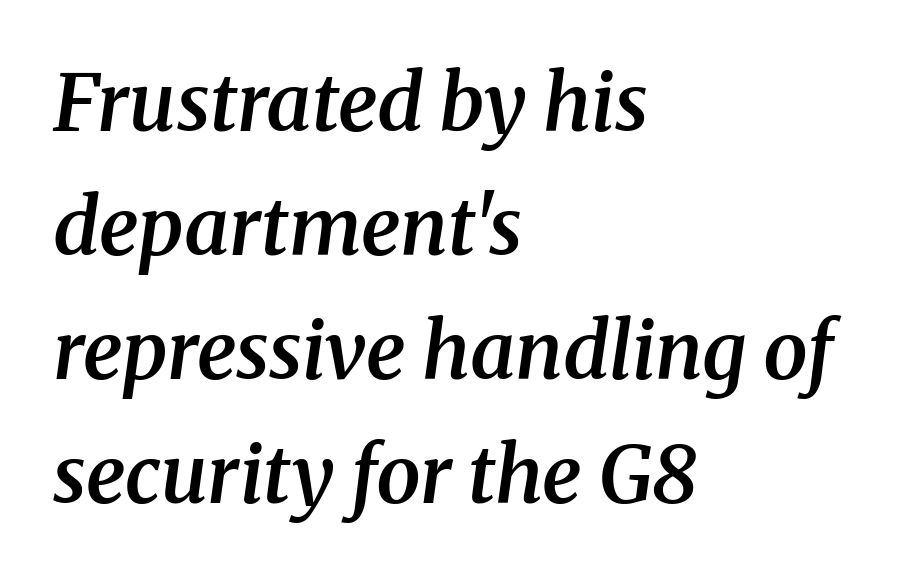
{"serif": "yes", "italic": "yes", "lean": "right", "slant_degrees": 8, "bold": "semi", "weight": "semibold", "width": "normal", "stroke_contrast": "medium", "x_height": "medium", "monospaced": "no", "underline": "no", "align": "left", "line_spacing": "normal", "line_spacing_ratio": 1.57, "letter_spacing": "normal", "letter_spacing_em": 0.0, "glyph_px": 79}
